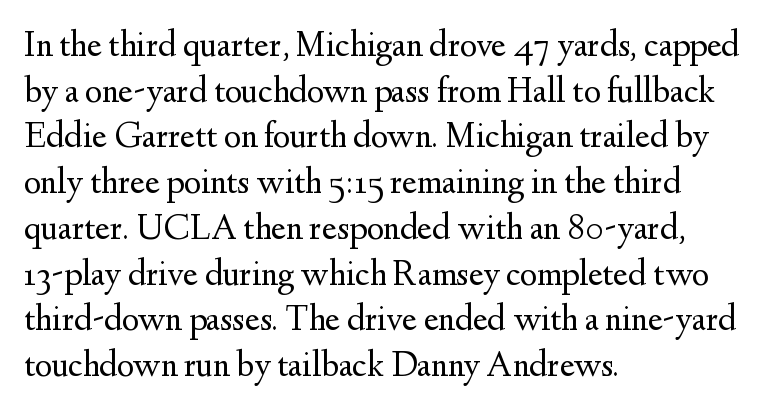
The image shows 36 px regular-weight serif type, upright; set left-aligned, normal line spacing (1.27x), normal letter spacing, not underlined; medium stroke contrast and a small x-height.
